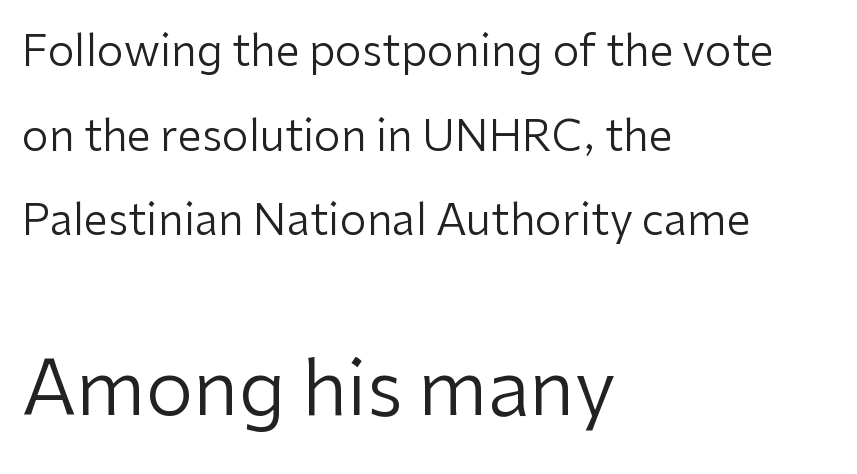
Q: Is the text bold? A: No.
Q: Is the text italic (slanted)? A: No, it is upright.
Q: Is the typeface a serif or a sans-serif typeface? A: Sans-serif.
Q: Is the text underlined? A: No.
Q: How is the paragraph aligned? A: Left-aligned.
Q: Is the spacing between letters normal or unusually wide? A: Normal.
Q: Is the spacing between lines tight, normal or loose? A: Loose.
Q: Which block of text is set in a larger size, the first (top) or the second (bottom)? A: The second (bottom) one.
Q: Width (condensed, normal, or wide)? A: Normal.
Q: Stroke contrast? A: Low.
Q: x-height? A: Medium.
Q: Monospaced? A: No.
